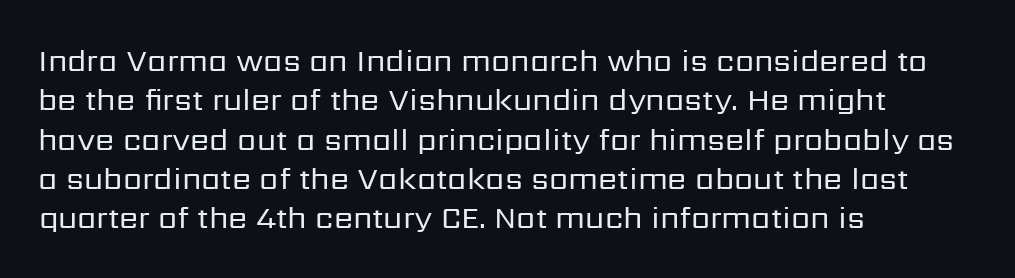
Q: Is the text bold? A: No.
Q: Is the text italic (slanted)? A: No, it is upright.
Q: Is the typeface a serif or a sans-serif typeface? A: Sans-serif.
Q: Is the text underlined? A: No.
Q: How is the paragraph aligned? A: Left-aligned.
Q: Is the spacing between letters normal or unusually wide? A: Normal.
Q: Is the spacing between lines tight, normal or loose? A: Normal.
Q: Width (condensed, normal, or wide)? A: Normal.
Q: Stroke contrast? A: Low.
Q: x-height? A: Medium.
Q: Monospaced? A: No.
